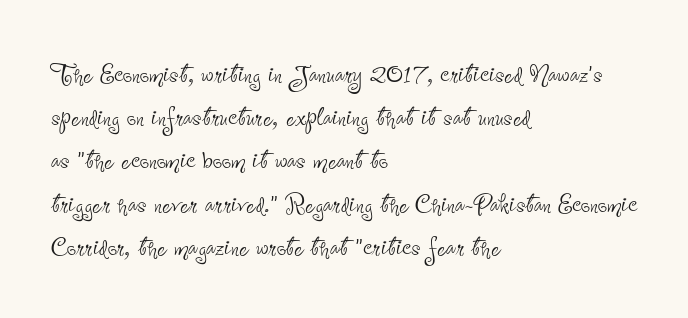
The lines in this sample share a left origin and differ only in where they stop. What stands out about the letter spacing? Nothing — it is the standard amount. The rendering uses a moderate line-height, typical for paragraphs. Font category for this specimen: sans-serif.
